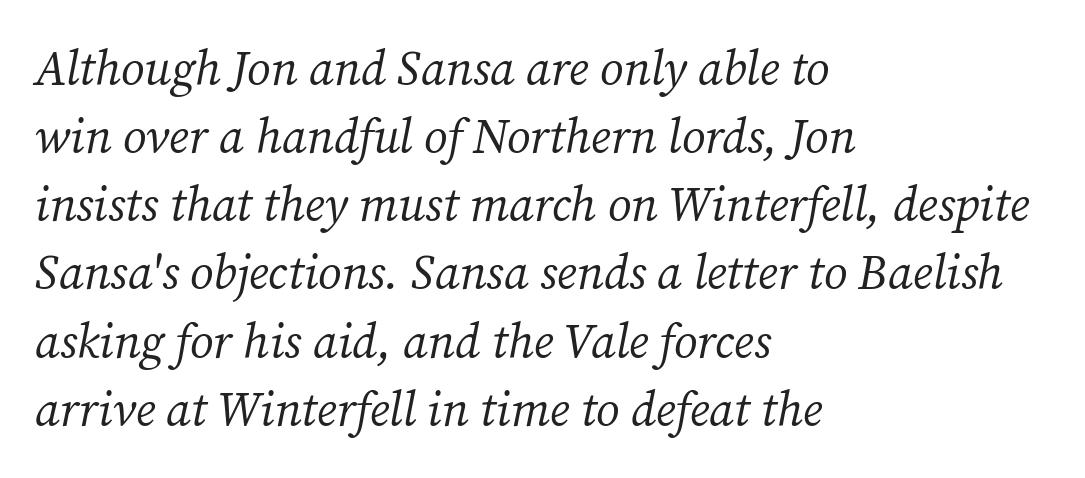
The image shows 48 px regular-weight serif type, italic (leaning right); set left-aligned, normal line spacing (1.42x), normal letter spacing, not underlined; medium stroke contrast and a medium x-height.
